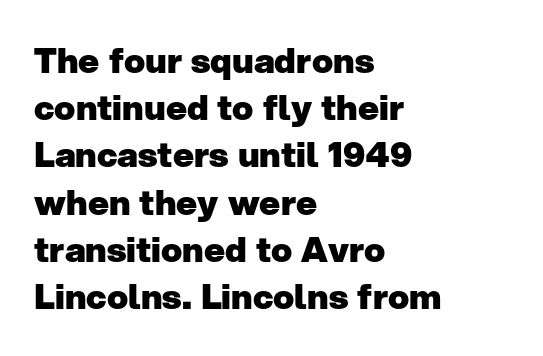
The image shows 35 px heavy sans-serif type, upright; set left-aligned, normal line spacing (1.35x), normal letter spacing, not underlined; low stroke contrast and a medium x-height.
